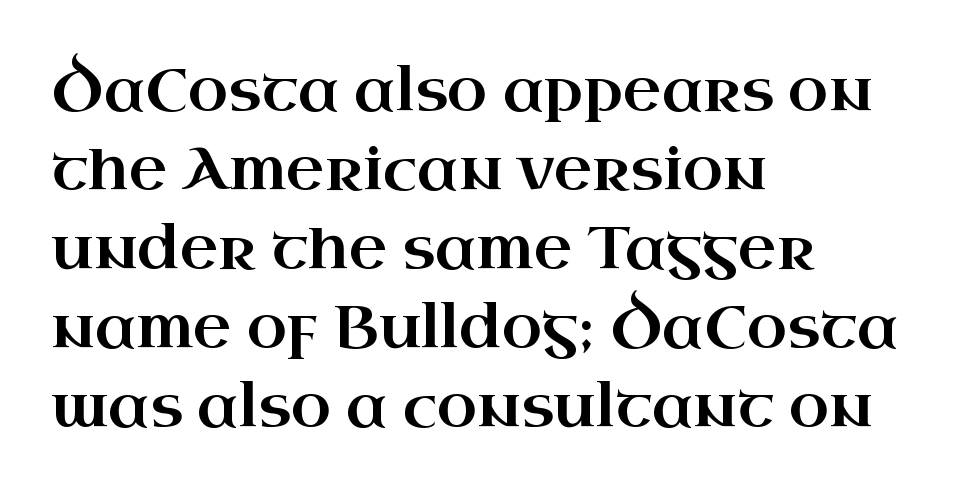
{"serif": "yes", "italic": "no", "width": "wide", "stroke_contrast": "high", "x_height": "small", "monospaced": "no", "underline": "no", "align": "left", "line_spacing": "normal", "line_spacing_ratio": 1.34, "letter_spacing": "normal", "letter_spacing_em": 0.0, "glyph_px": 59}
